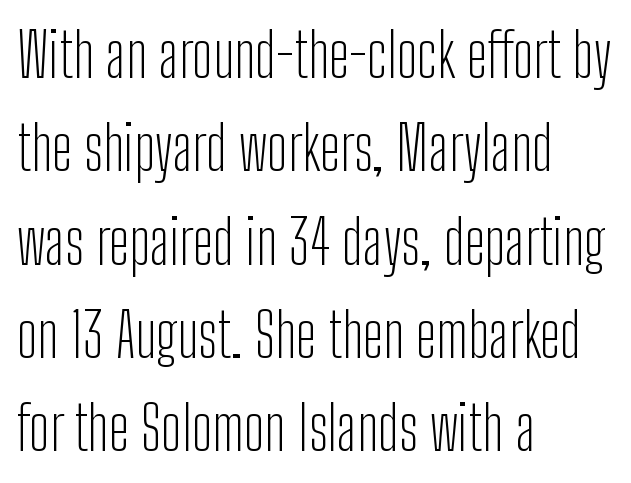
Q: Is the text bold? A: No.
Q: Is the text italic (slanted)? A: No, it is upright.
Q: Is the typeface a serif or a sans-serif typeface? A: Sans-serif.
Q: Is the text underlined? A: No.
Q: How is the paragraph aligned? A: Left-aligned.
Q: Is the spacing between letters normal or unusually wide? A: Normal.
Q: Is the spacing between lines tight, normal or loose? A: Normal.
Q: Width (condensed, normal, or wide)? A: Condensed.
Q: Stroke contrast? A: Low.
Q: x-height? A: Medium.
Q: Monospaced? A: No.
